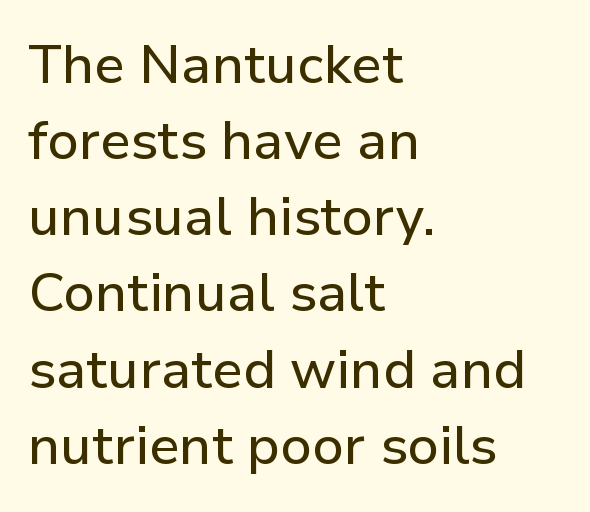
The image shows 54 px sans-serif type, upright; set left-aligned, normal line spacing (1.41x), normal letter spacing, not underlined; low stroke contrast and a medium x-height.
